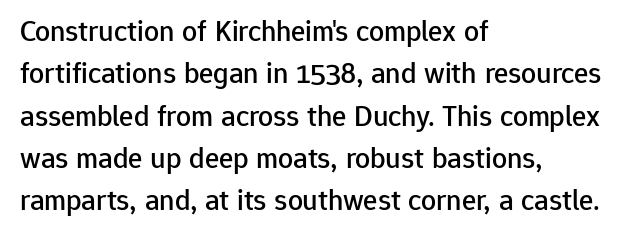
{"serif": "no", "italic": "no", "width": "normal", "stroke_contrast": "low", "x_height": "medium", "monospaced": "no", "underline": "no", "align": "left", "line_spacing": "normal", "line_spacing_ratio": 1.41, "letter_spacing": "normal", "letter_spacing_em": 0.0, "glyph_px": 30}
